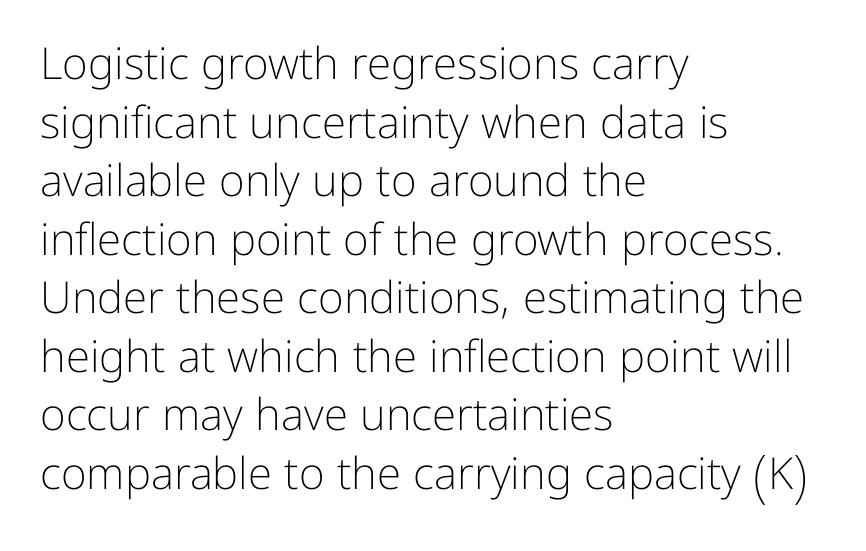
{"serif": "no", "italic": "no", "bold": "no", "weight": "light", "width": "normal", "stroke_contrast": "low", "x_height": "medium", "monospaced": "no", "underline": "no", "align": "left", "line_spacing": "normal", "line_spacing_ratio": 1.33, "letter_spacing": "normal", "letter_spacing_em": 0.0, "glyph_px": 44}
